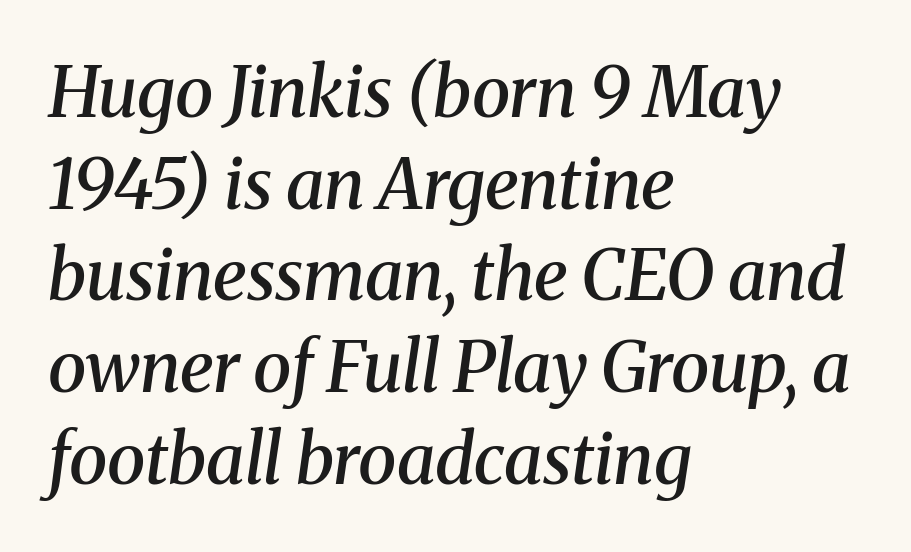
Note: serifs present on the glyphs. Firm but not heavy-handed strokes: this text is semibold. Rendered with sloped, italic letterforms. Varying glyph widths throughout — classic text-font behaviour.
